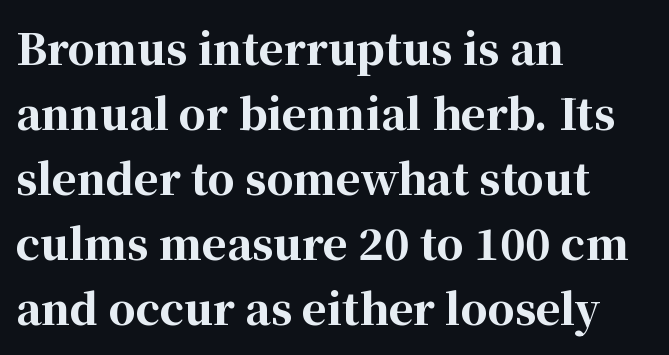
Q: Is the text bold? A: Yes.
Q: Is the text italic (slanted)? A: No, it is upright.
Q: Is the typeface a serif or a sans-serif typeface? A: Serif.
Q: Is the text underlined? A: No.
Q: How is the paragraph aligned? A: Left-aligned.
Q: Is the spacing between letters normal or unusually wide? A: Normal.
Q: Is the spacing between lines tight, normal or loose? A: Normal.
Q: Width (condensed, normal, or wide)? A: Normal.
Q: Stroke contrast? A: High.
Q: x-height? A: Medium.
Q: Monospaced? A: No.
